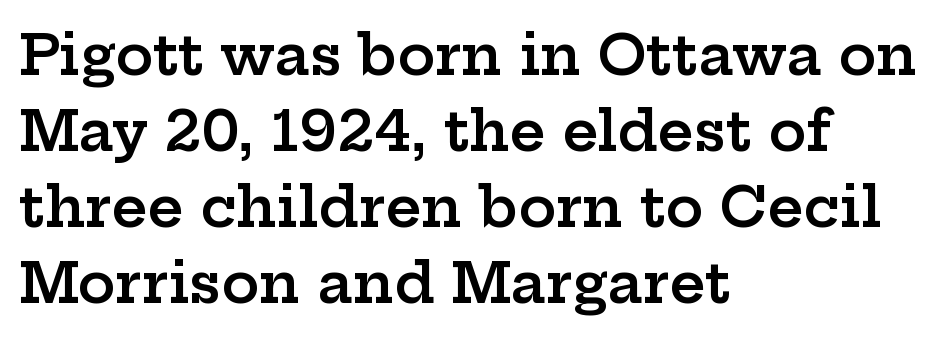
{"serif": "yes", "italic": "no", "bold": "semi", "weight": "semibold", "width": "wide", "stroke_contrast": "low", "x_height": "medium", "monospaced": "no", "underline": "no", "align": "left", "line_spacing": "normal", "line_spacing_ratio": 1.36, "letter_spacing": "normal", "letter_spacing_em": 0.0, "glyph_px": 56}
